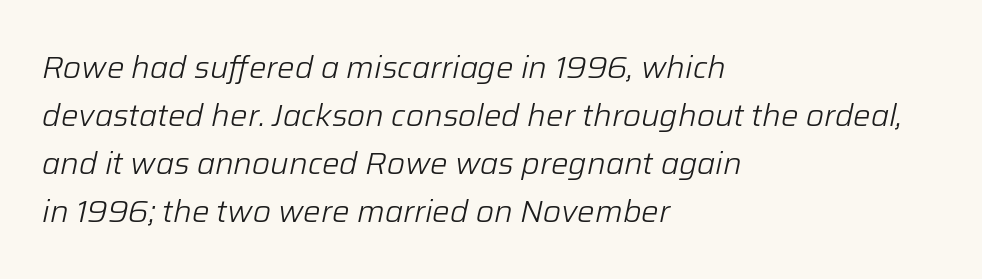
The face used here is proportionally spaced, like ordinary book or web type. Caption: face not bold, strokes unweighted. Lines of text with bare space underneath. The horizontal fit of the characters is conventional and even.
